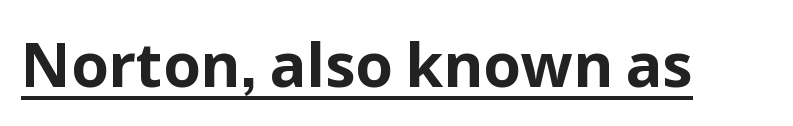
The characters display no serif detailing; their extremities are plain. You can see a thin bar hugging the bottom of the glyphs. The axis of the letterforms is exactly vertical. This rendering leaves character spacing at its baseline value. Do the characters align in a grid? No, the font is proportional.
